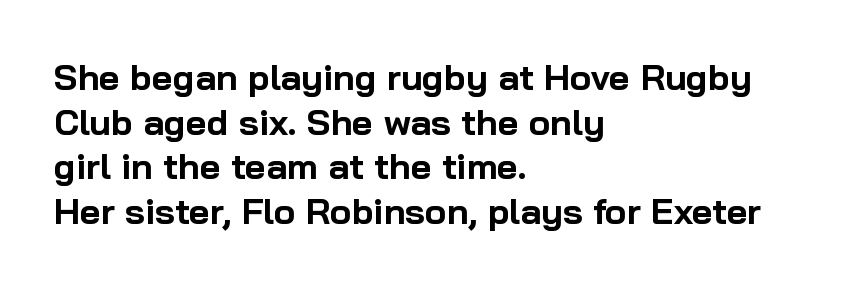
{"serif": "no", "italic": "no", "bold": "yes", "weight": "bold", "width": "normal", "stroke_contrast": "low", "x_height": "medium", "monospaced": "no", "underline": "no", "align": "left", "line_spacing_ratio": 1.24, "letter_spacing": "normal", "letter_spacing_em": 0.0, "glyph_px": 36}
